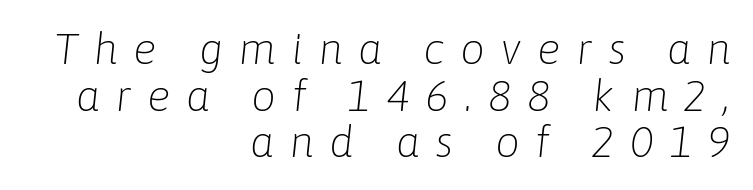
Just letters on the line, the space beneath them empty. The typeface has the unassuming heft of standard copy or less. The vertical gap from one line to the next is small. Slant detected: the letters are inclined. Casual observation: everything's shoved over to the right.
